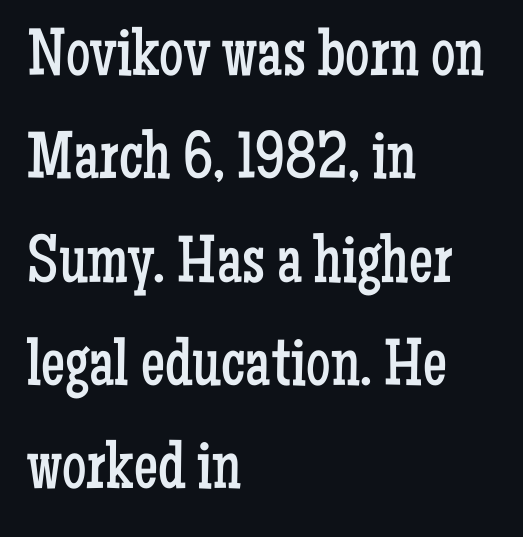
Q: Is the text bold? A: No.
Q: Is the text italic (slanted)? A: No, it is upright.
Q: Is the typeface a serif or a sans-serif typeface? A: Serif.
Q: Is the text underlined? A: No.
Q: How is the paragraph aligned? A: Left-aligned.
Q: Is the spacing between letters normal or unusually wide? A: Normal.
Q: Is the spacing between lines tight, normal or loose? A: Normal.
Q: Width (condensed, normal, or wide)? A: Condensed.
Q: Stroke contrast? A: Low.
Q: x-height? A: Medium.
Q: Monospaced? A: No.
